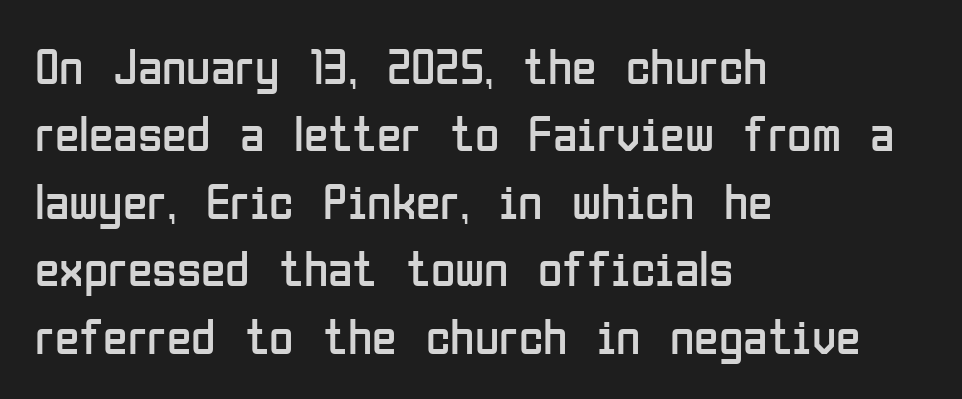
The image shows 50 px regular-weight, condensed sans-serif type, upright; set left-aligned, normal line spacing (1.35x), normal letter spacing, not underlined; low stroke contrast and a medium x-height.
